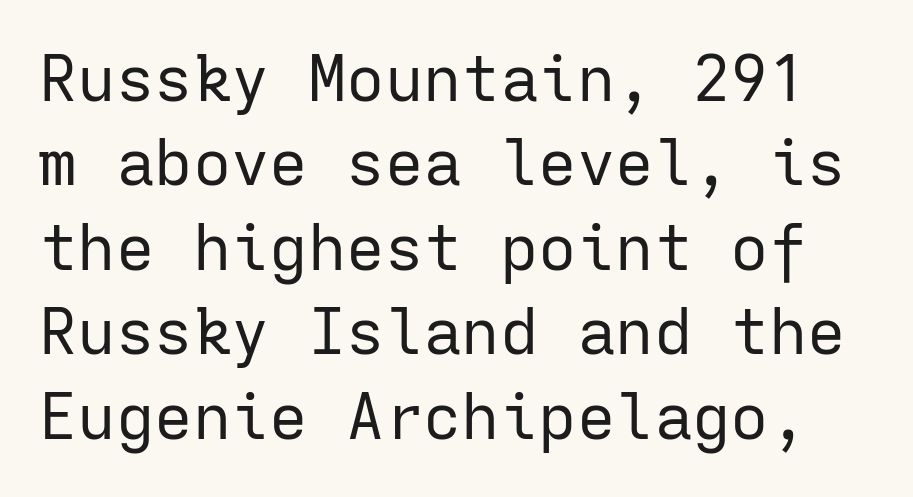
{"serif": "no", "italic": "no", "bold": "no", "weight": "regular", "width": "normal", "stroke_contrast": "low", "x_height": "medium", "monospaced": "yes", "underline": "no", "line_spacing": "normal", "line_spacing_ratio": 1.32, "letter_spacing": "normal", "letter_spacing_em": 0.0, "glyph_px": 64}
